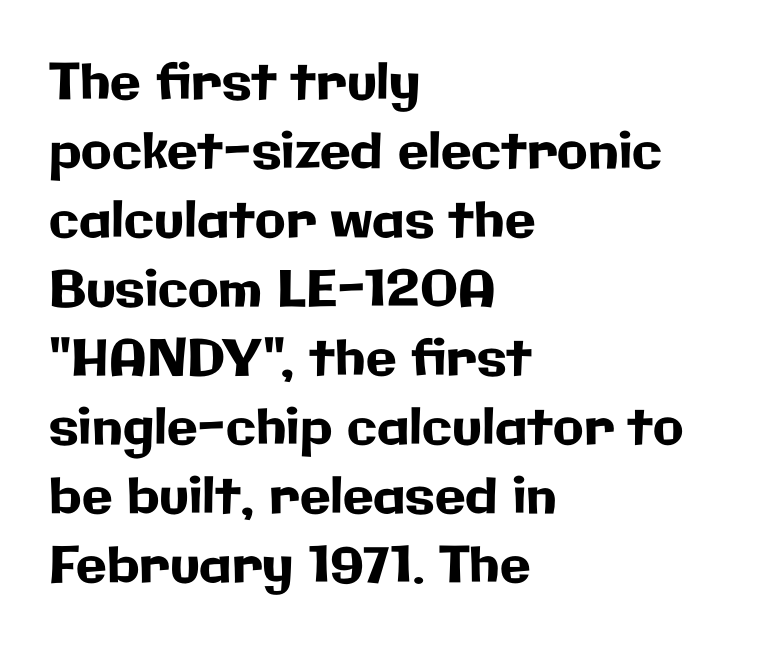
The image shows 50 px sans-serif type, upright; set left-aligned, normal line spacing (1.38x), normal letter spacing, not underlined; low stroke contrast and a medium x-height.
